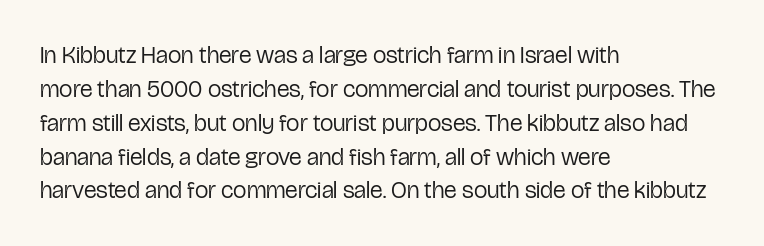
{"italic": "no", "bold": "no", "underline": "no", "align": "left", "line_spacing": "normal", "line_spacing_ratio": 1.41, "letter_spacing": "normal", "letter_spacing_em": 0.0, "glyph_px": 24}
